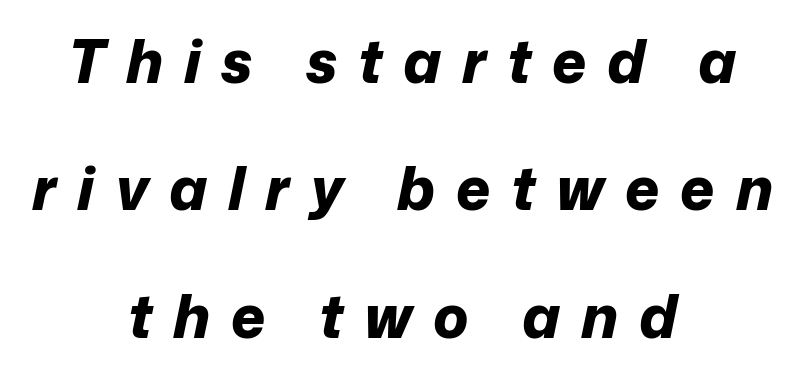
{"italic": "yes", "lean": "right", "slant_degrees": 12, "bold": "yes", "weight": "bold", "width": "normal", "stroke_contrast": "low", "x_height": "medium", "monospaced": "no", "underline": "no", "align": "center", "line_spacing": "loose", "line_spacing_ratio": 2.16, "letter_spacing": "wide", "letter_spacing_em": 0.35, "glyph_px": 59}
